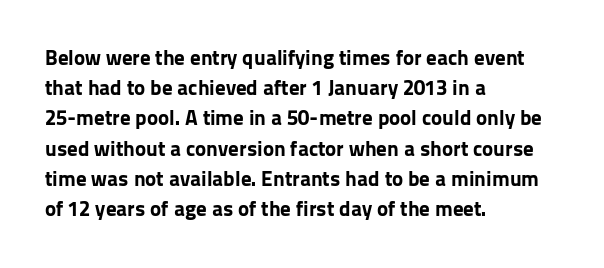
{"italic": "no", "bold": "yes", "underline": "no", "align": "left", "line_spacing": "normal", "line_spacing_ratio": 1.44, "letter_spacing": "normal", "letter_spacing_em": 0.0, "glyph_px": 21}
